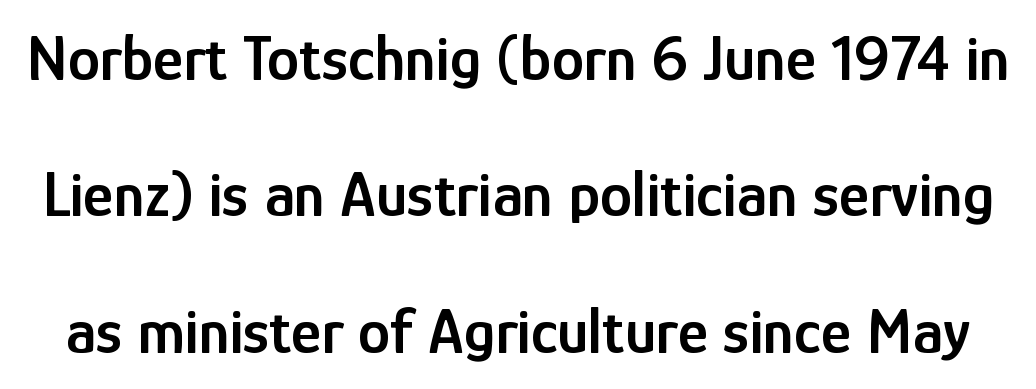
Q: Is the text bold? A: Semi-bold.
Q: Is the text italic (slanted)? A: No, it is upright.
Q: Is the typeface a serif or a sans-serif typeface? A: Sans-serif.
Q: Is the text underlined? A: No.
Q: Is the spacing between letters normal or unusually wide? A: Normal.
Q: Is the spacing between lines tight, normal or loose? A: Loose.
Q: Width (condensed, normal, or wide)? A: Condensed.
Q: Stroke contrast? A: Low.
Q: x-height? A: Medium.
Q: Monospaced? A: No.
